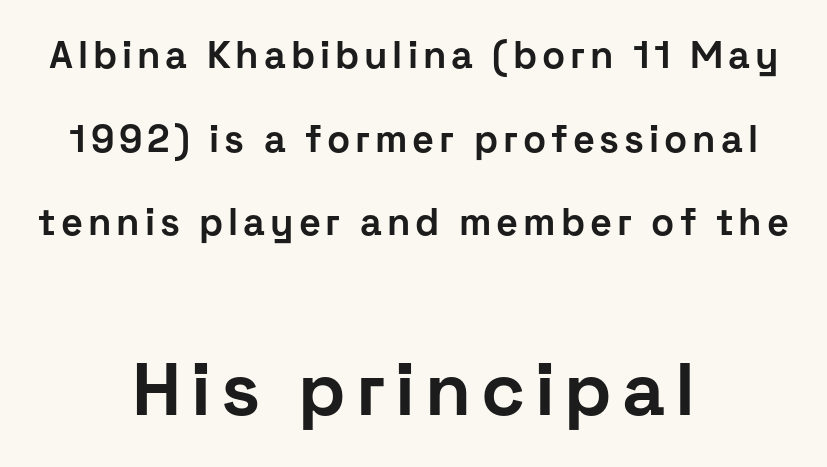
Q: Is the text bold? A: Yes.
Q: Is the text italic (slanted)? A: No, it is upright.
Q: Is the typeface a serif or a sans-serif typeface? A: Sans-serif.
Q: Is the text underlined? A: No.
Q: How is the paragraph aligned? A: Centered.
Q: Is the spacing between lines tight, normal or loose? A: Loose.
Q: Which block of text is set in a larger size, the first (top) or the second (bottom)? A: The second (bottom) one.
Q: Width (condensed, normal, or wide)? A: Normal.
Q: Stroke contrast? A: Low.
Q: x-height? A: Medium.
Q: Monospaced? A: No.
